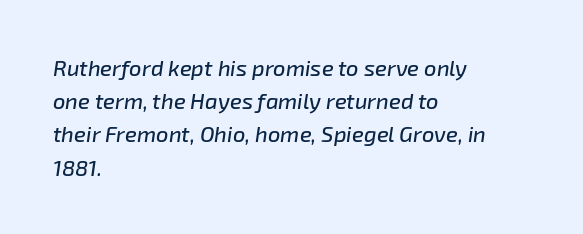
The image shows 22 px text type, italic (leaning right); set left-aligned, normal line spacing (1.51x), normal letter spacing, not underlined.
